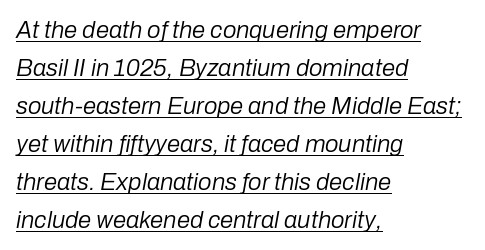
The image shows 24 px text type, italic (leaning right); set left-aligned, normal line spacing (1.58x), normal letter spacing, underlined.
